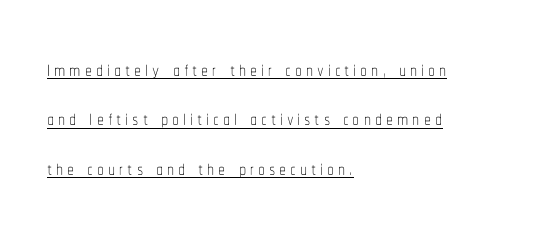
The image shows 28 px thin, condensed type, upright; set left-aligned, line spacing 1.76x, underlined; low stroke contrast and a medium x-height.
